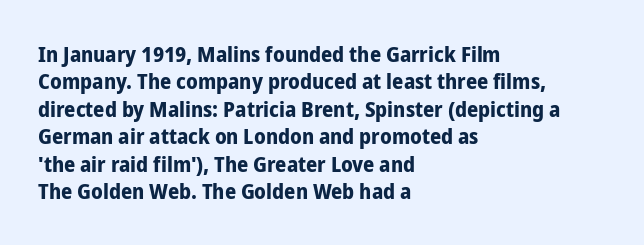
The image shows 22 px bold type, upright; set left-aligned, normal line spacing (1.25x), normal letter spacing, not underlined.
